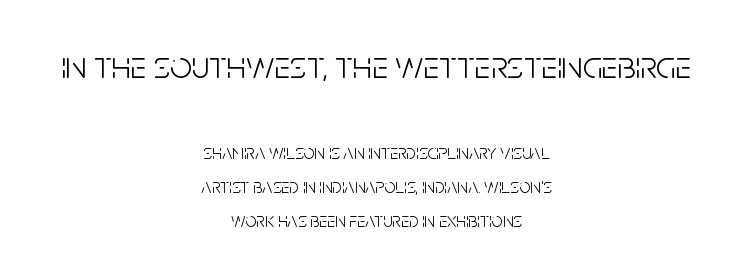
{"serif": "no", "italic": "no", "bold": "no", "weight": "light", "width": "condensed", "stroke_contrast": "low", "x_height": "large", "monospaced": "no", "underline": "no", "align": "center", "line_spacing": "normal", "line_spacing_ratio": 1.69, "letter_spacing": "normal", "letter_spacing_em": 0.0, "larger_block": "first", "size_ratio": 1.95, "glyph_px": 39}
